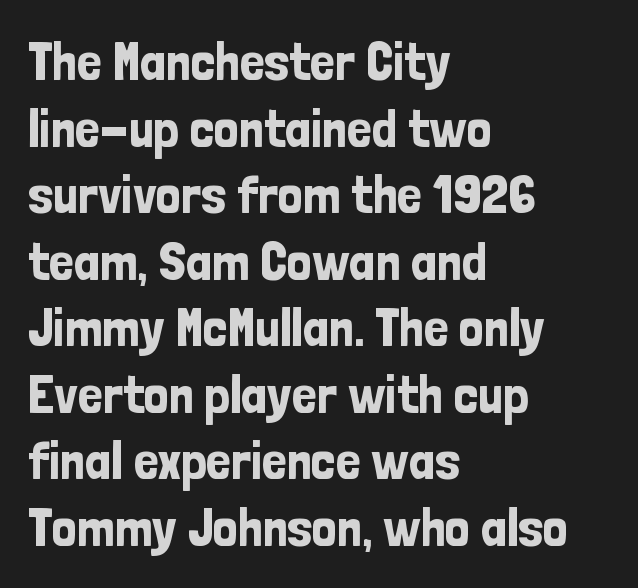
Leftover space on each line is placed entirely after the last word. Letters rest on an invisible, unmarked baseline. Looks like regular typesetting: each glyph gets only the width it needs. The horizontal fit of the characters is conventional and even. No feet cap the strokes, marking this as sans-serif type. You can tell it's not italic because the verticals are truly vertical.
